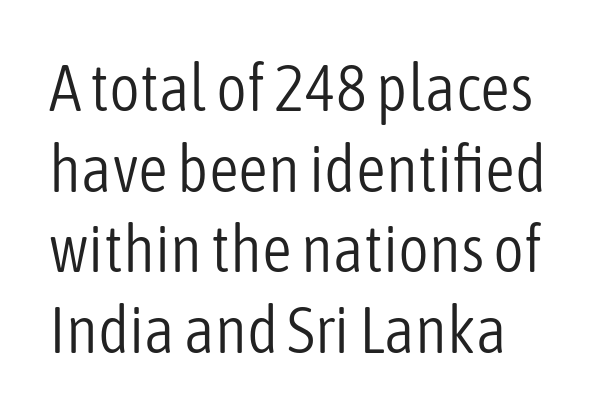
Q: Is the text bold? A: No.
Q: Is the text italic (slanted)? A: No, it is upright.
Q: Is the typeface a serif or a sans-serif typeface? A: Sans-serif.
Q: Is the text underlined? A: No.
Q: Is the spacing between letters normal or unusually wide? A: Normal.
Q: Width (condensed, normal, or wide)? A: Condensed.
Q: Stroke contrast? A: Low.
Q: x-height? A: Medium.
Q: Monospaced? A: No.
